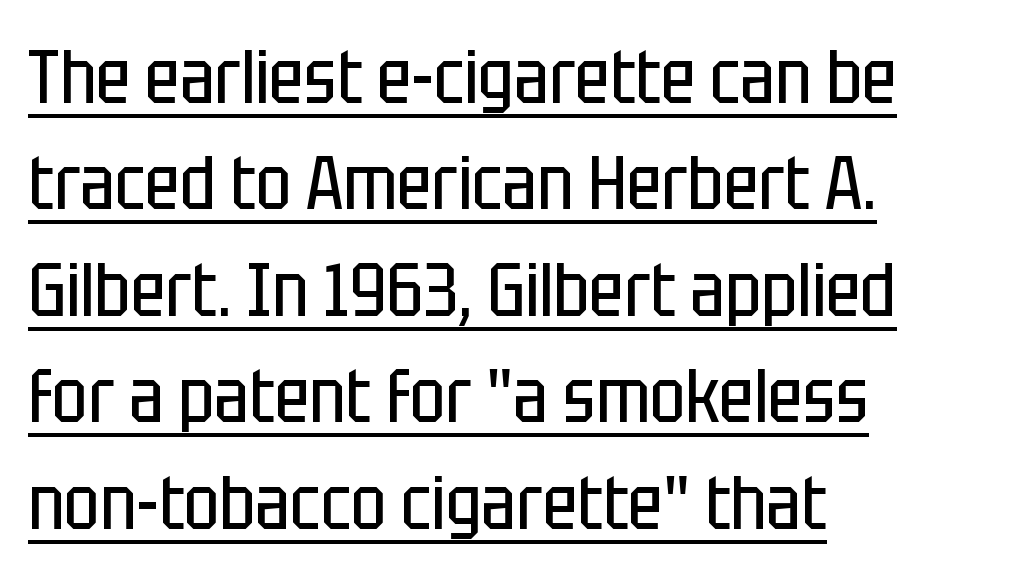
The weight would be labelled regular, book, light, or lighter still. The typeface chosen for these lines omits serifs. The rows are spaced the way most documents space them. Tracking value appears to be zero — textbook default spacing. This sample uses an upright cut, with every glyph sitting square on the baseline.
